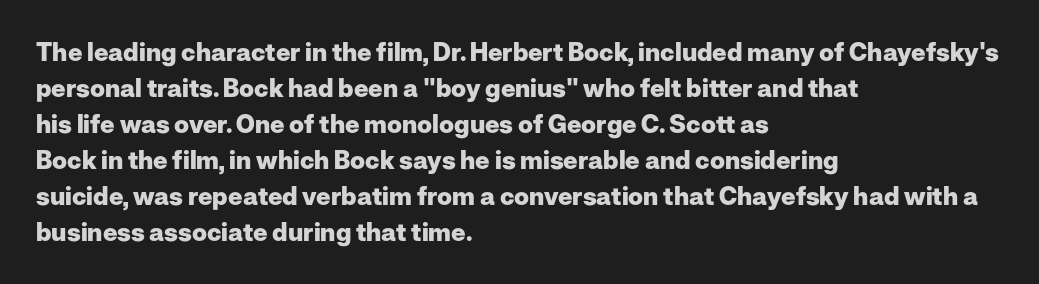
The image shows 25 px bold type, upright; set left-aligned, normal line spacing (1.44x), normal letter spacing, not underlined.
